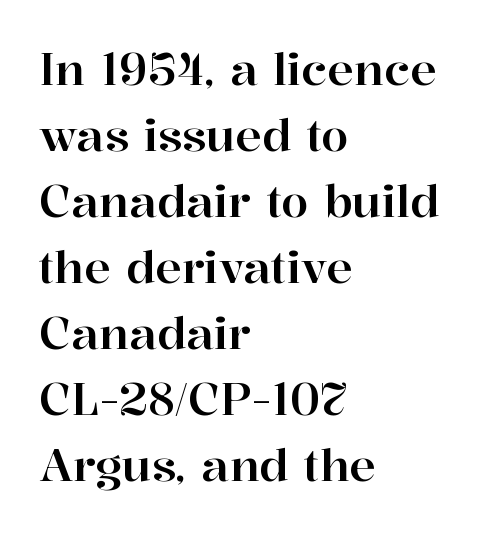
The image shows 44 px serif type, upright; set left-aligned, normal line spacing (1.5x), normal letter spacing, not underlined; high stroke contrast and a medium x-height.
